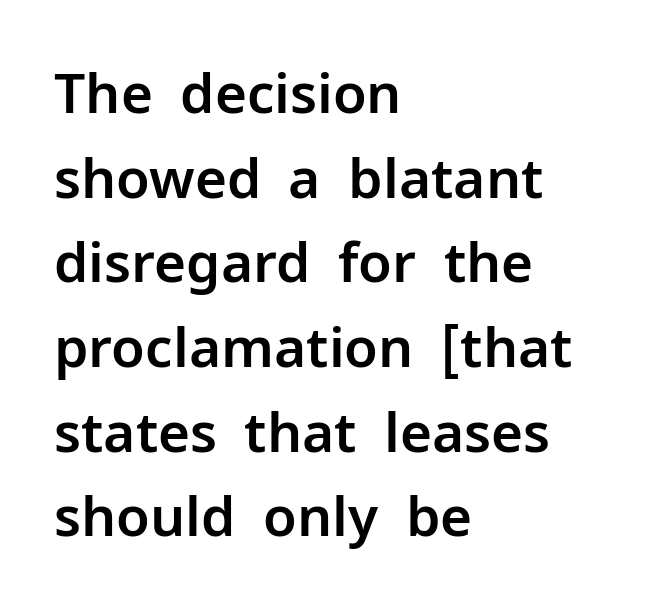
Q: Is the text italic (slanted)? A: No, it is upright.
Q: Is the typeface a serif or a sans-serif typeface? A: Sans-serif.
Q: Is the text underlined? A: No.
Q: How is the paragraph aligned? A: Left-aligned.
Q: Is the spacing between letters normal or unusually wide? A: Normal.
Q: Is the spacing between lines tight, normal or loose? A: Normal.
Q: Width (condensed, normal, or wide)? A: Normal.
Q: Stroke contrast? A: Low.
Q: x-height? A: Medium.
Q: Monospaced? A: No.
